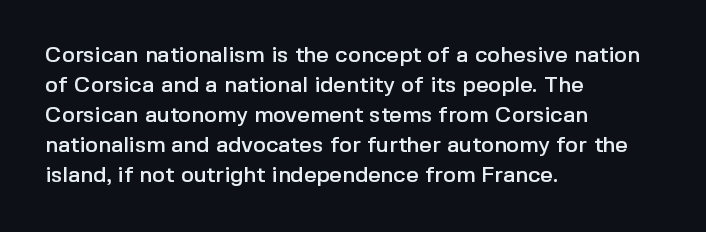
{"italic": "no", "underline": "no", "align": "left", "line_spacing": "normal", "line_spacing_ratio": 1.36, "letter_spacing": "normal", "letter_spacing_em": 0.0, "glyph_px": 22}
